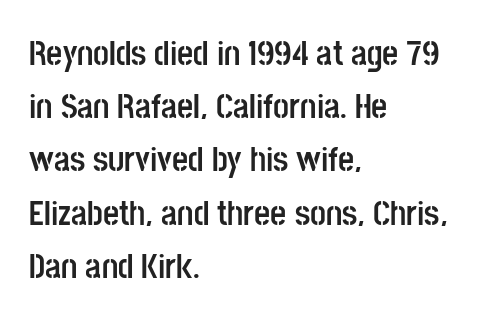
Q: Is the text bold? A: Yes.
Q: Is the text italic (slanted)? A: No, it is upright.
Q: Is the typeface a serif or a sans-serif typeface? A: Sans-serif.
Q: Is the text underlined? A: No.
Q: How is the paragraph aligned? A: Left-aligned.
Q: Is the spacing between letters normal or unusually wide? A: Normal.
Q: Is the spacing between lines tight, normal or loose? A: Normal.
Q: Width (condensed, normal, or wide)? A: Condensed.
Q: Stroke contrast? A: Low.
Q: x-height? A: Large.
Q: Monospaced? A: No.
